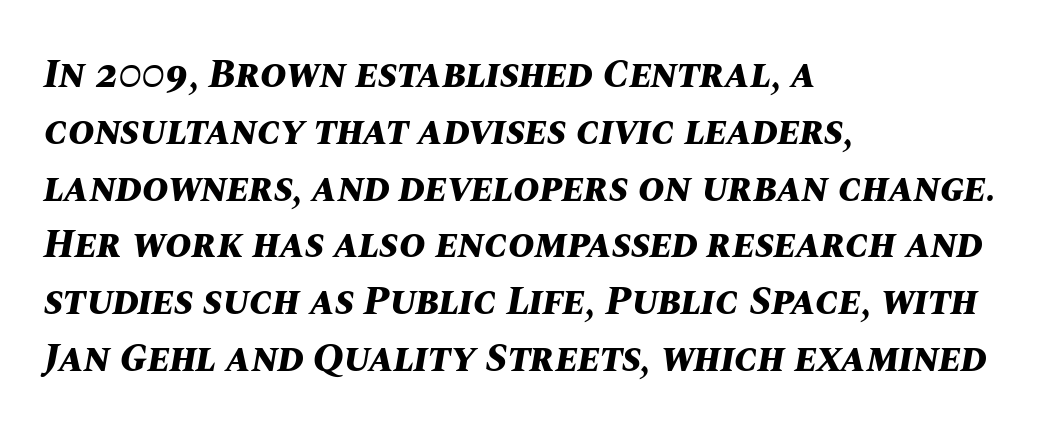
Q: Is the text bold? A: Yes.
Q: Is the text italic (slanted)? A: Yes, it leans right by about 10 degrees.
Q: Is the text underlined? A: No.
Q: How is the paragraph aligned? A: Left-aligned.
Q: Is the spacing between letters normal or unusually wide? A: Normal.
Q: Is the spacing between lines tight, normal or loose? A: Normal.
Q: Width (condensed, normal, or wide)? A: Normal.
Q: Stroke contrast? A: Medium.
Q: x-height? A: Large.
Q: Monospaced? A: No.
